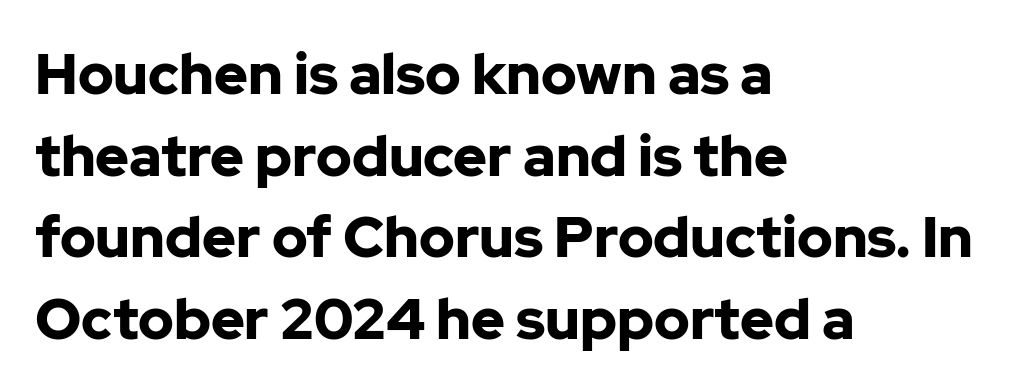
{"serif": "no", "italic": "no", "bold": "yes", "weight": "bold", "width": "normal", "stroke_contrast": "low", "x_height": "medium", "monospaced": "no", "underline": "no", "align": "left", "line_spacing": "normal", "line_spacing_ratio": 1.43, "letter_spacing": "normal", "letter_spacing_em": 0.0, "glyph_px": 57}
